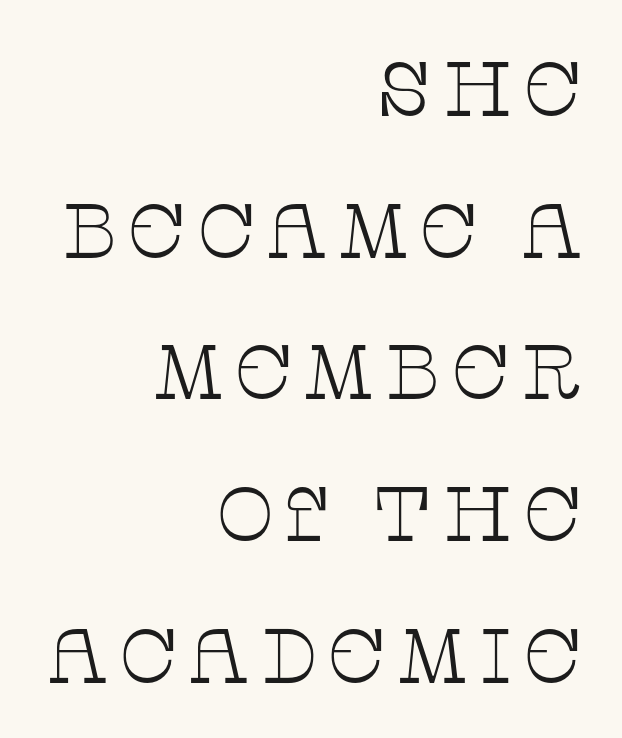
{"serif": "yes", "italic": "no", "bold": "no", "weight": "thin", "width": "wide", "stroke_contrast": "low", "x_height": "large", "monospaced": "no", "underline": "no", "align": "right", "line_spacing_ratio": 1.84, "glyph_px": 77}
